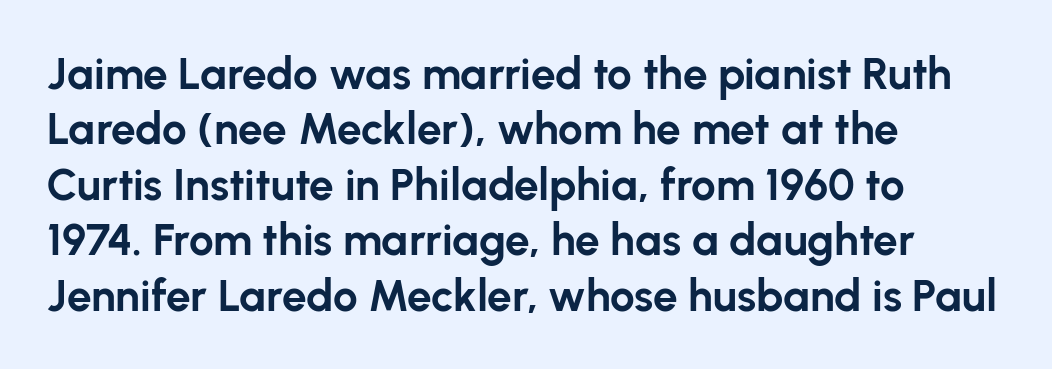
{"serif": "no", "italic": "no", "bold": "yes", "weight": "bold", "width": "normal", "stroke_contrast": "low", "x_height": "medium", "monospaced": "no", "underline": "no", "align": "left", "line_spacing": "normal", "line_spacing_ratio": 1.26, "letter_spacing": "normal", "letter_spacing_em": 0.0, "glyph_px": 44}
